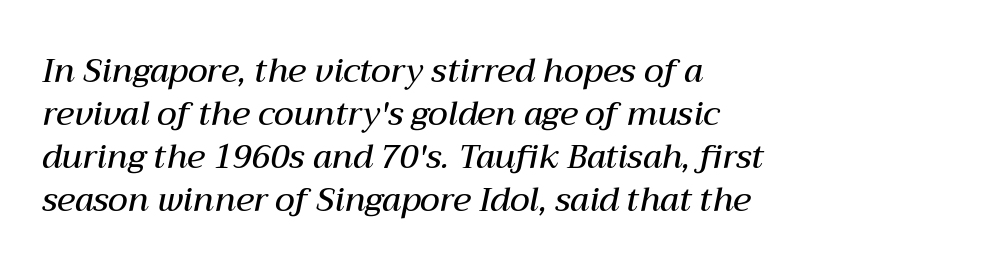
{"italic": "yes", "lean": "right", "slant_degrees": 12, "bold": "semi", "weight": "semibold", "width": "normal", "stroke_contrast": "medium", "x_height": "medium", "monospaced": "no", "underline": "no", "align": "left", "line_spacing": "normal", "line_spacing_ratio": 1.3, "letter_spacing": "normal", "letter_spacing_em": 0.0, "glyph_px": 33}
